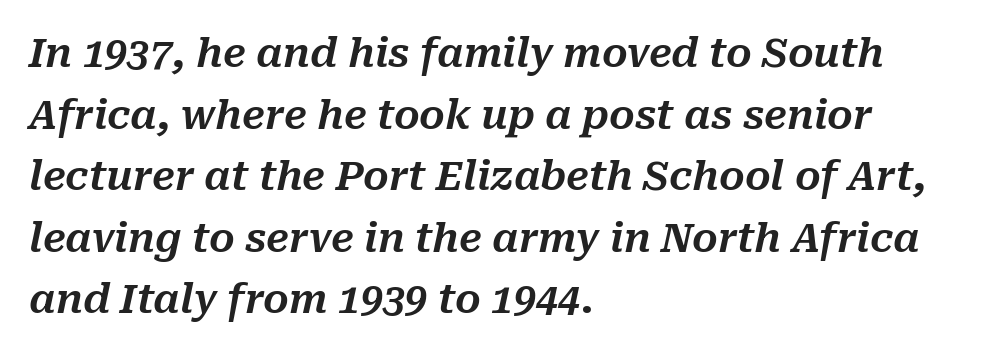
Q: Is the text italic (slanted)? A: Yes, it leans right by about 10 degrees.
Q: Is the text underlined? A: No.
Q: How is the paragraph aligned? A: Left-aligned.
Q: Is the spacing between letters normal or unusually wide? A: Normal.
Q: Is the spacing between lines tight, normal or loose? A: Normal.
Q: Width (condensed, normal, or wide)? A: Normal.
Q: Stroke contrast? A: Medium.
Q: x-height? A: Medium.
Q: Monospaced? A: No.
